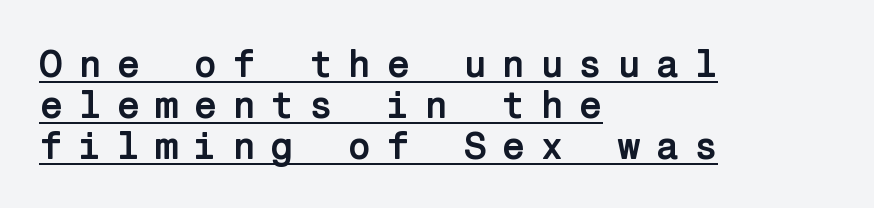
Every stem runs plumb, perpendicular to the baseline. The passage shown is underscored from start to finish. The line-height multiplier appears low, near solid setting. Spacing between characters has been opened up far beyond the box default. Summary of weight: heavy, a full bold. In CSS terms this would be text-align: left.
